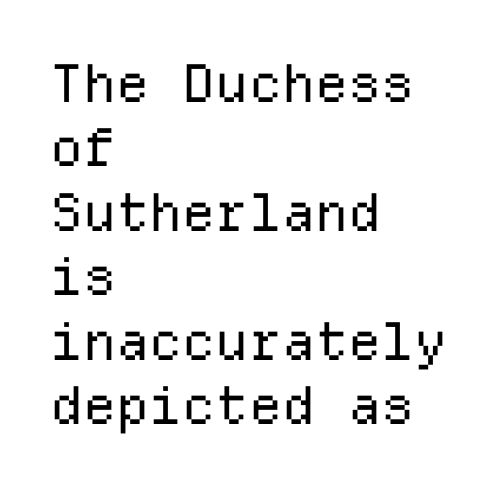
The image shows 52 px regular-weight sans-serif type, upright, monospaced; set left-aligned, line spacing 1.24x, normal letter spacing, not underlined; low stroke contrast and a medium x-height.
